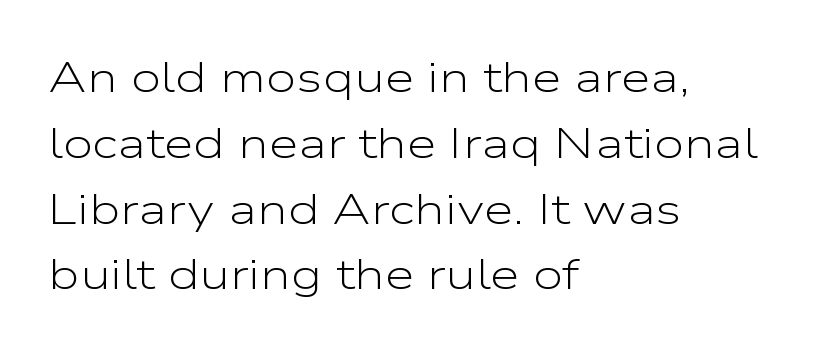
Q: Is the text bold? A: No.
Q: Is the text italic (slanted)? A: No, it is upright.
Q: Is the typeface a serif or a sans-serif typeface? A: Sans-serif.
Q: Is the text underlined? A: No.
Q: How is the paragraph aligned? A: Left-aligned.
Q: Is the spacing between letters normal or unusually wide? A: Normal.
Q: Is the spacing between lines tight, normal or loose? A: Normal.
Q: Width (condensed, normal, or wide)? A: Wide.
Q: Stroke contrast? A: Low.
Q: x-height? A: Medium.
Q: Monospaced? A: No.
